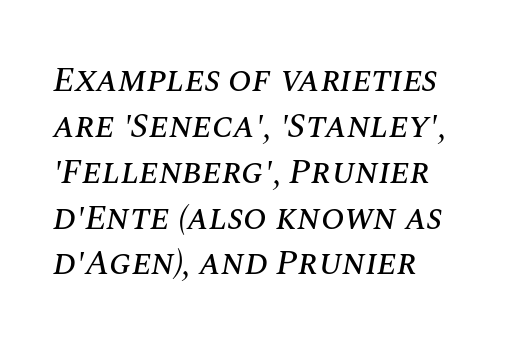
The tracking reads as untouched default to a designer's eye. You could not count columns in this text — the font is proportionally spaced. The specimen reads as italic at a glance. The lines are quadded left.
